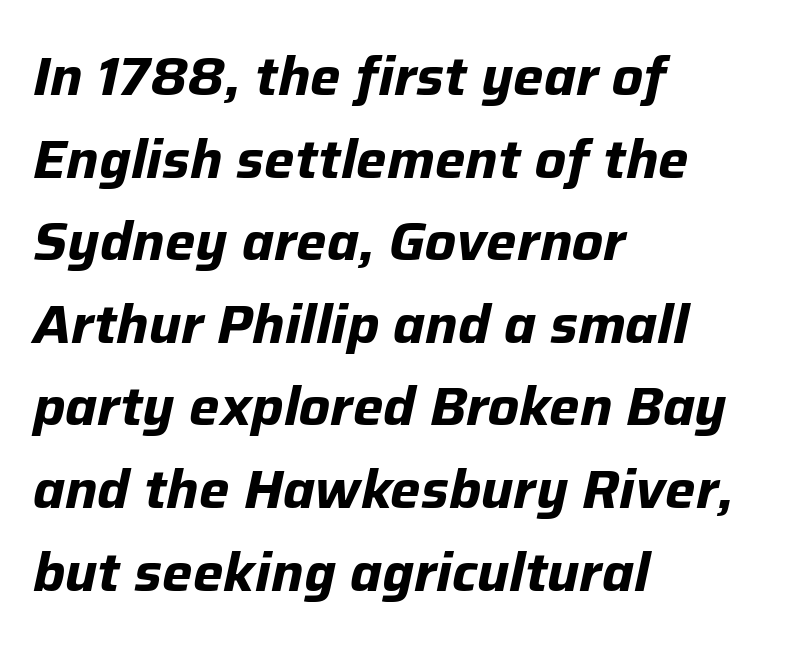
Q: Is the text bold? A: Yes.
Q: Is the text italic (slanted)? A: Yes, it leans right by about 12 degrees.
Q: Is the text underlined? A: No.
Q: How is the paragraph aligned? A: Left-aligned.
Q: Is the spacing between letters normal or unusually wide? A: Normal.
Q: Is the spacing between lines tight, normal or loose? A: Normal.
Q: Width (condensed, normal, or wide)? A: Normal.
Q: Stroke contrast? A: Low.
Q: x-height? A: Medium.
Q: Monospaced? A: No.
